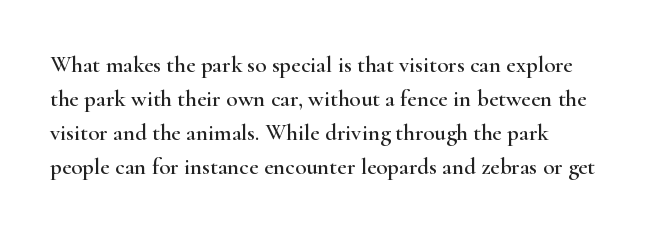
Q: Is the text italic (slanted)? A: No, it is upright.
Q: Is the text underlined? A: No.
Q: Is the spacing between letters normal or unusually wide? A: Normal.
Q: Is the spacing between lines tight, normal or loose? A: Normal.
